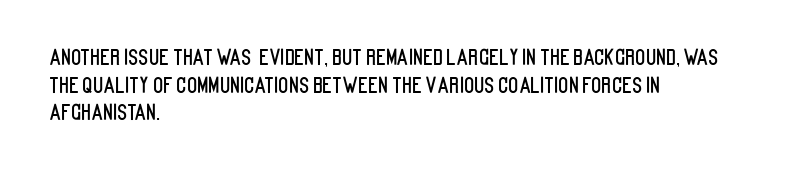
Every character sits straight up, as roman type does. Decoration check: the copy has no underline. A normal amount of white space separates one row of letters from the next. The passage shown has conventional tracking throughout.
